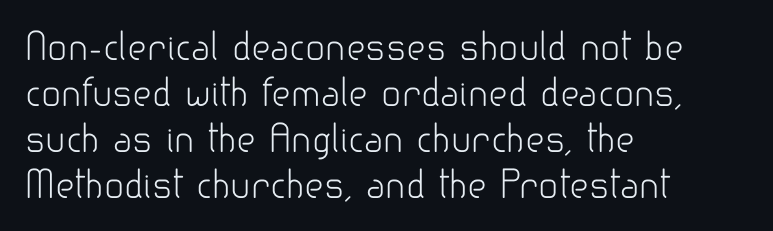
Q: Is the text bold? A: No.
Q: Is the text italic (slanted)? A: No, it is upright.
Q: Is the typeface a serif or a sans-serif typeface? A: Sans-serif.
Q: Is the text underlined? A: No.
Q: How is the paragraph aligned? A: Left-aligned.
Q: Is the spacing between letters normal or unusually wide? A: Normal.
Q: Width (condensed, normal, or wide)? A: Normal.
Q: Stroke contrast? A: Low.
Q: x-height? A: Small.
Q: Monospaced? A: No.
